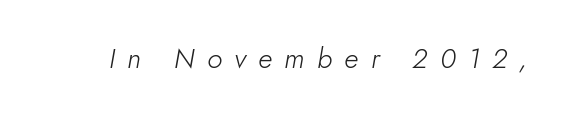
{"italic": "yes", "lean": "right", "slant_degrees": 5, "bold": "no", "weight": "light", "width": "normal", "stroke_contrast": "low", "x_height": "small", "monospaced": "no", "underline": "no", "letter_spacing": "wide", "letter_spacing_em": 0.44, "glyph_px": 28}
